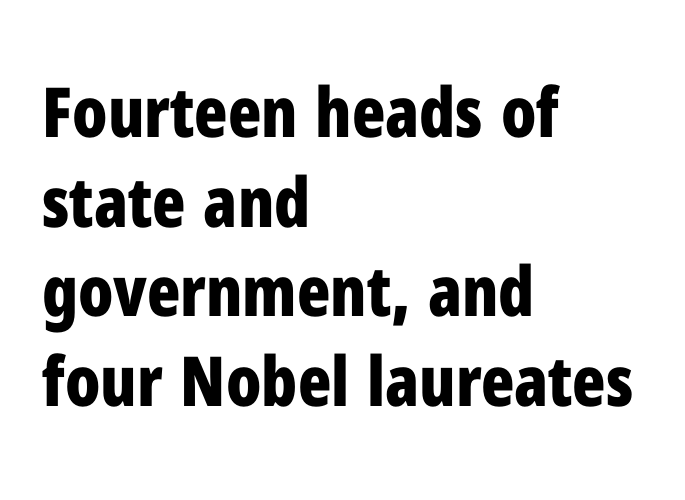
The image shows 69 px bold, condensed sans-serif type, upright; set left-aligned, normal line spacing (1.3x), normal letter spacing, not underlined; low stroke contrast and a medium x-height.
